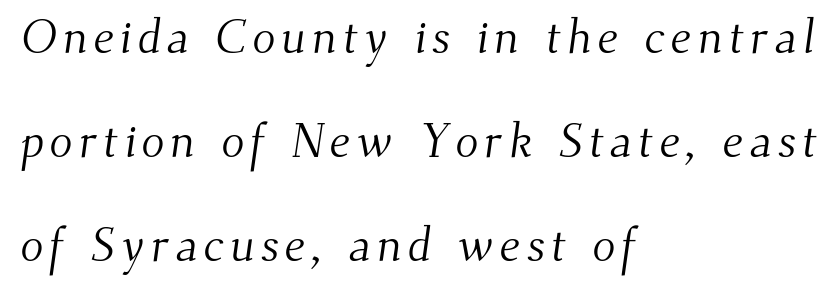
Q: Is the text bold? A: No.
Q: Is the typeface a serif or a sans-serif typeface? A: Serif.
Q: Is the text underlined? A: No.
Q: How is the paragraph aligned? A: Left-aligned.
Q: Is the spacing between lines tight, normal or loose? A: Loose.
Q: Width (condensed, normal, or wide)? A: Normal.
Q: Stroke contrast? A: Medium.
Q: x-height? A: Small.
Q: Monospaced? A: No.
